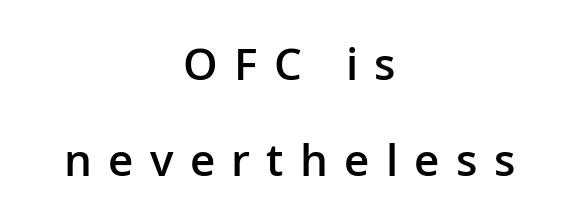
Semibold letterforms, between regular and bold. Quick note: not italic, upright. Proportional: the letters do not fall into vertical columns. Notice how the passage keeps no hard edge, just a central spine. Letters rest on an invisible, unmarked baseline.
